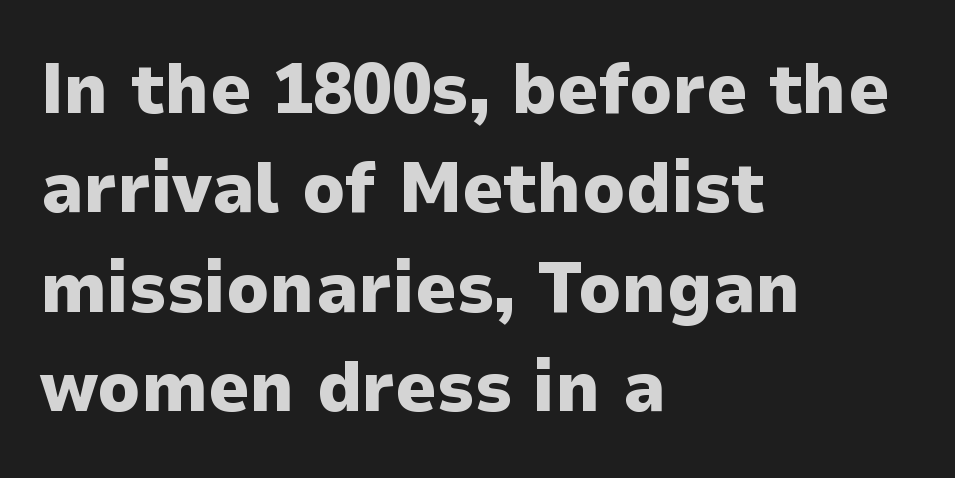
The image shows 72 px heavy sans-serif type, upright; set left-aligned, normal line spacing (1.38x), normal letter spacing, not underlined; low stroke contrast and a medium x-height.
